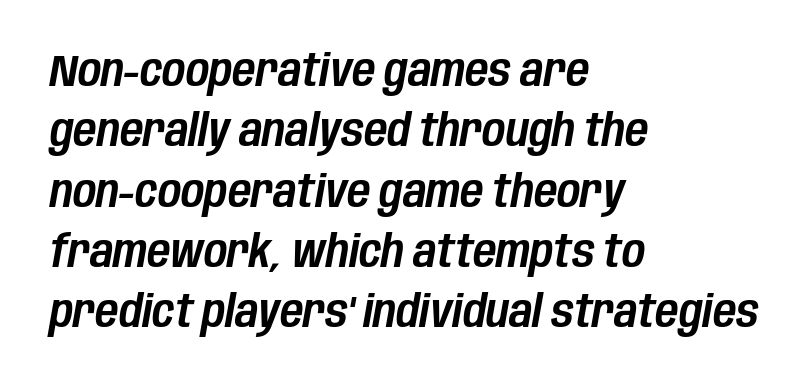
The image shows 45 px condensed type, italic (leaning right); set left-aligned, normal line spacing (1.34x), normal letter spacing, not underlined; low stroke contrast and a large x-height.
